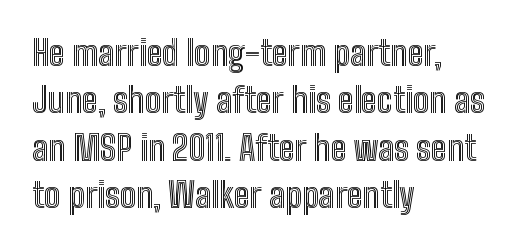
{"italic": "no", "width": "condensed", "x_height": "medium", "monospaced": "no", "underline": "no", "align": "left", "line_spacing": "normal", "line_spacing_ratio": 1.39, "letter_spacing": "normal", "letter_spacing_em": 0.0, "glyph_px": 34}
